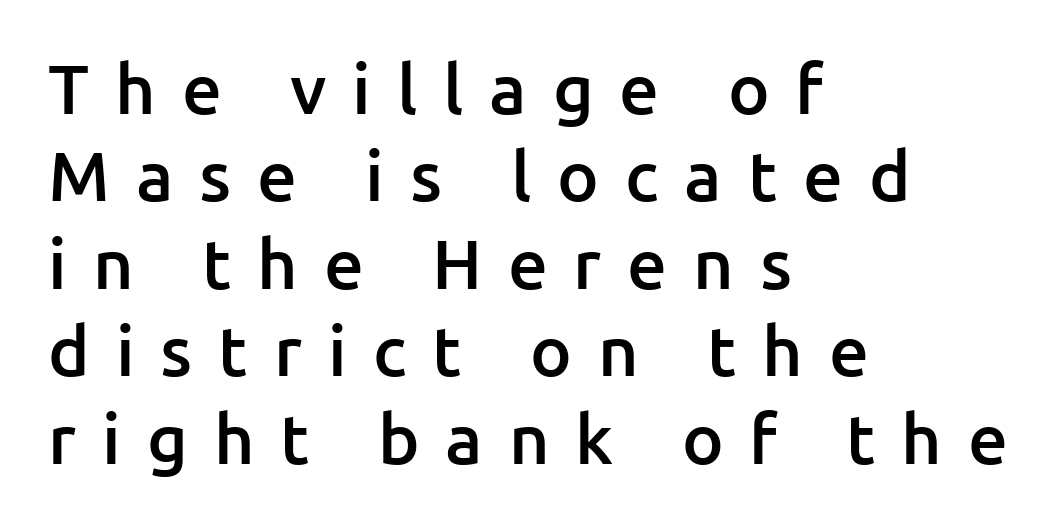
Q: Is the text bold? A: Semi-bold.
Q: Is the text italic (slanted)? A: No, it is upright.
Q: Is the typeface a serif or a sans-serif typeface? A: Sans-serif.
Q: Is the text underlined? A: No.
Q: How is the paragraph aligned? A: Left-aligned.
Q: Is the spacing between letters normal or unusually wide? A: Unusually wide.
Q: Is the spacing between lines tight, normal or loose? A: Normal.
Q: Width (condensed, normal, or wide)? A: Normal.
Q: Stroke contrast? A: Low.
Q: x-height? A: Medium.
Q: Monospaced? A: No.
